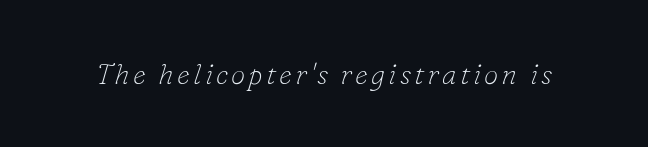
The image shows 29 px thin serif type, italic (leaning right); set not underlined; low stroke contrast and a small x-height.
